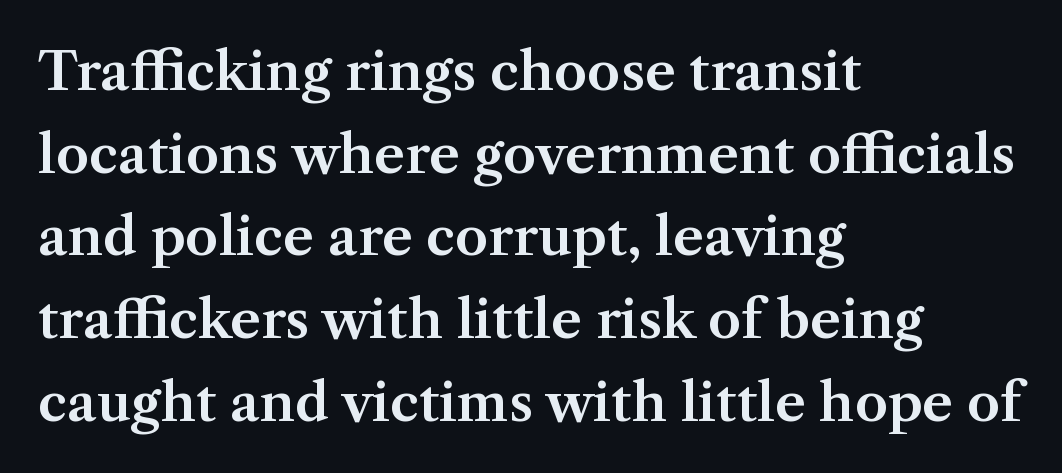
Reading down the column, the eye jumps a familiar distance to each next line. This rendering employs a face with finishing strokes, i.e., a serif. The gap between lines stays unmarked. Is there any slant? The stems are plumb. Letter spacing: default.
